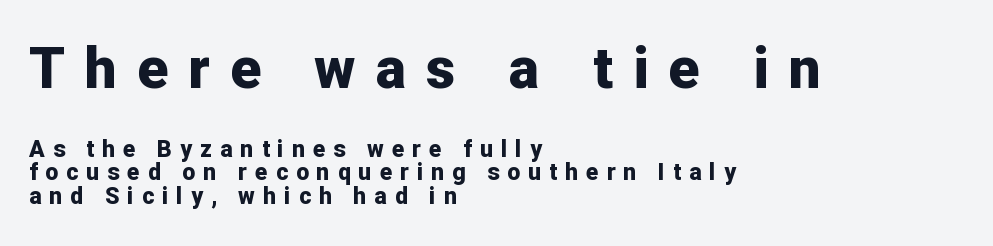
Spacing verdict: proportional, widths tailored to each character. Plain, unruled lines of type. In terms of weight, the rendering is a true, heavy bold. Type style note: lacks serifs. Glyph-to-glyph distance is far greater than everyday printed text. The ragged edge is on the right, which tells us the setting is flush left.
